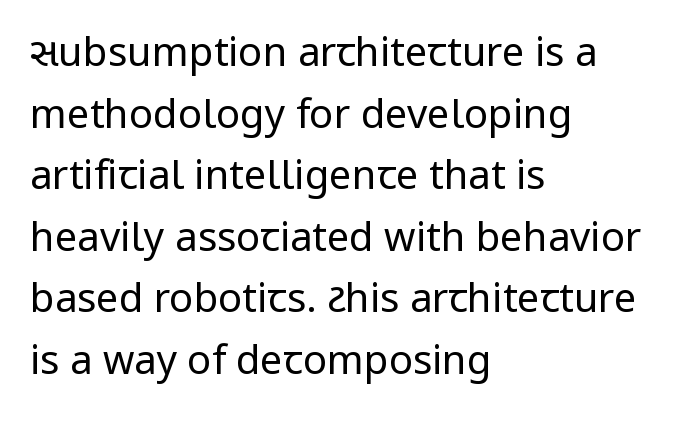
Q: Is the text bold? A: No.
Q: Is the text italic (slanted)? A: No, it is upright.
Q: Is the typeface a serif or a sans-serif typeface? A: Sans-serif.
Q: Is the text underlined? A: No.
Q: How is the paragraph aligned? A: Left-aligned.
Q: Is the spacing between letters normal or unusually wide? A: Normal.
Q: Is the spacing between lines tight, normal or loose? A: Normal.
Q: Width (condensed, normal, or wide)? A: Normal.
Q: Stroke contrast? A: Low.
Q: x-height? A: Medium.
Q: Monospaced? A: No.
